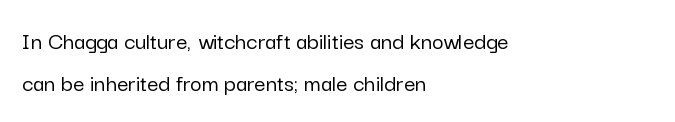
{"italic": "no", "underline": "no", "align": "left", "line_spacing": "normal", "line_spacing_ratio": 1.69, "letter_spacing": "normal", "letter_spacing_em": 0.0, "glyph_px": 25}
